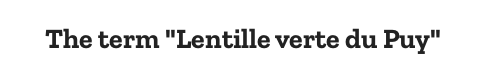
{"serif": "yes", "italic": "no", "bold": "yes", "weight": "bold", "width": "normal", "stroke_contrast": "low", "x_height": "medium", "monospaced": "no", "underline": "no", "letter_spacing": "normal", "letter_spacing_em": 0.0, "glyph_px": 28}
